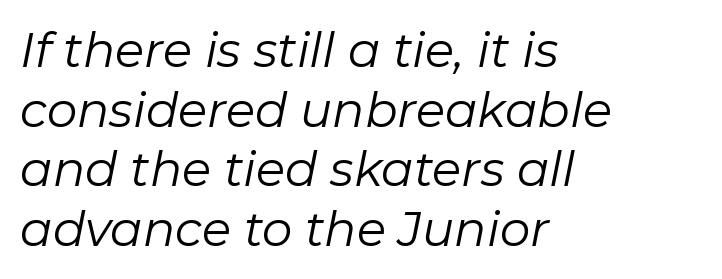
Q: Is the text bold? A: No.
Q: Is the text italic (slanted)? A: Yes, it leans right by about 11 degrees.
Q: Is the text underlined? A: No.
Q: How is the paragraph aligned? A: Left-aligned.
Q: Is the spacing between letters normal or unusually wide? A: Normal.
Q: Width (condensed, normal, or wide)? A: Normal.
Q: Stroke contrast? A: Low.
Q: x-height? A: Medium.
Q: Monospaced? A: No.
